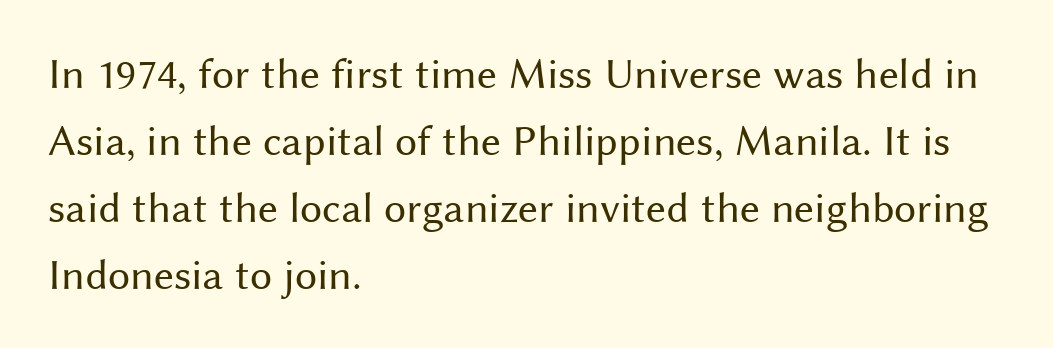
Q: Is the text bold? A: No.
Q: Is the text italic (slanted)? A: No, it is upright.
Q: Is the typeface a serif or a sans-serif typeface? A: Sans-serif.
Q: Is the text underlined? A: No.
Q: How is the paragraph aligned? A: Left-aligned.
Q: Is the spacing between letters normal or unusually wide? A: Normal.
Q: Is the spacing between lines tight, normal or loose? A: Normal.
Q: Width (condensed, normal, or wide)? A: Normal.
Q: Stroke contrast? A: Medium.
Q: x-height? A: Medium.
Q: Monospaced? A: No.
